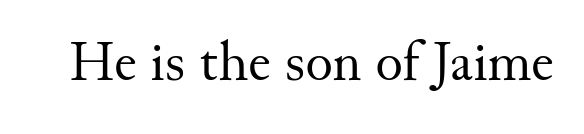
Look at the tracking — it's just the regular setting, nothing added. Only glyphs here, with clear space below each row. If you drew a line through each stem, it would be perfectly vertical. Think of a printed novel: that variable character pitch is what you see here. Bold? No — there's no thickening of the strokes.
